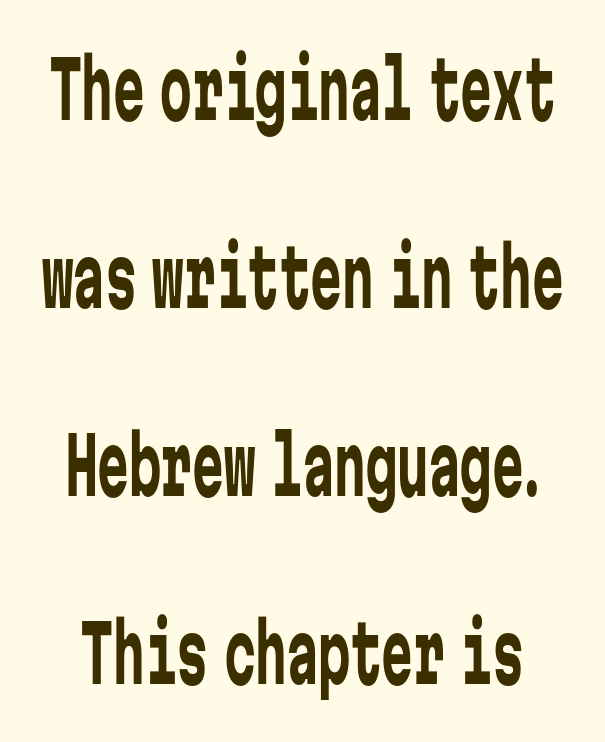
The characters are drawn with everyday or finer stroke widths. Stroke terminals: plain, sans-serif. The face used here is monospaced, like something from a code editor. Reading down the column, the eye jumps a long way to each next line.
